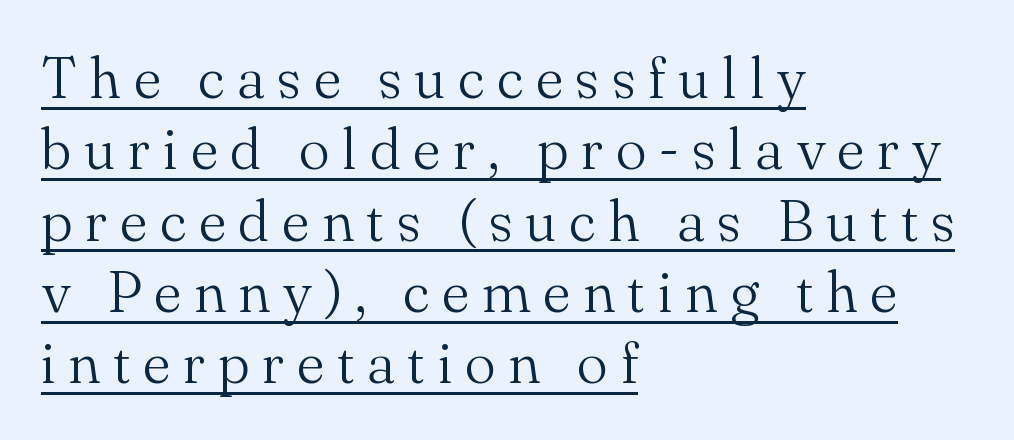
Q: Is the text bold? A: No.
Q: Is the text italic (slanted)? A: No, it is upright.
Q: Is the typeface a serif or a sans-serif typeface? A: Serif.
Q: Is the text underlined? A: Yes.
Q: How is the paragraph aligned? A: Left-aligned.
Q: Is the spacing between letters normal or unusually wide? A: Unusually wide.
Q: Width (condensed, normal, or wide)? A: Normal.
Q: Stroke contrast? A: Medium.
Q: x-height? A: Small.
Q: Monospaced? A: No.
